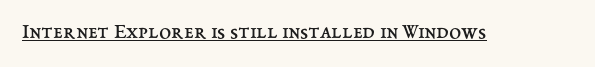
{"italic": "no", "bold": "no", "underline": "yes", "letter_spacing": "normal", "letter_spacing_em": 0.0, "glyph_px": 22}
